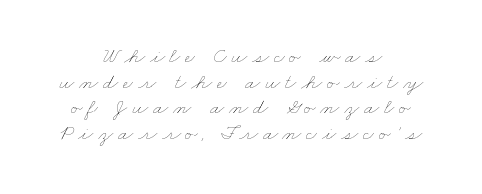
Q: Is the text bold? A: No.
Q: Is the text underlined? A: No.
Q: How is the paragraph aligned? A: Centered.
Q: Is the spacing between letters normal or unusually wide? A: Unusually wide.
